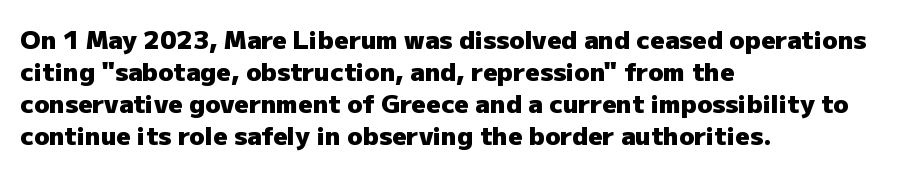
The image shows 25 px bold type, upright; set left-aligned, normal line spacing (1.28x), normal letter spacing, not underlined.
